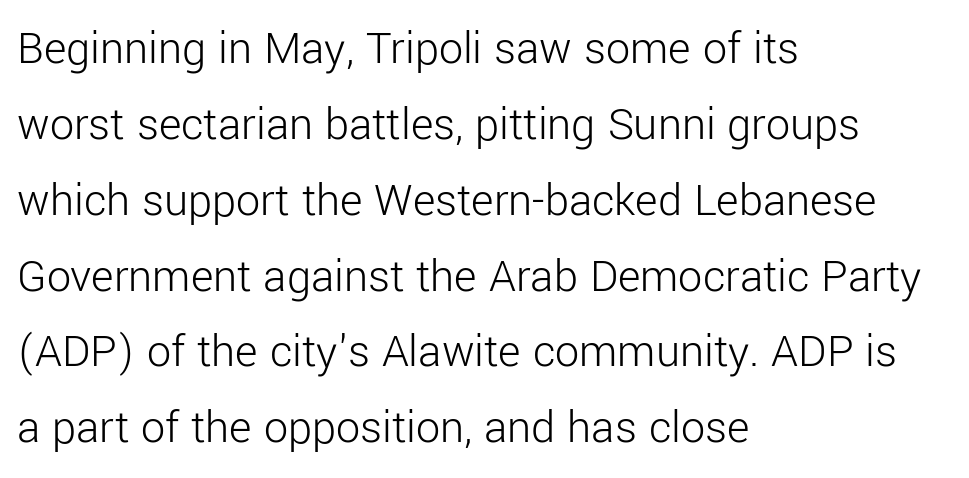
{"serif": "no", "italic": "no", "bold": "no", "weight": "light", "width": "normal", "stroke_contrast": "low", "x_height": "medium", "monospaced": "no", "underline": "no", "align": "left", "line_spacing": "normal", "line_spacing_ratio": 1.58, "letter_spacing": "normal", "letter_spacing_em": 0.0, "glyph_px": 48}
